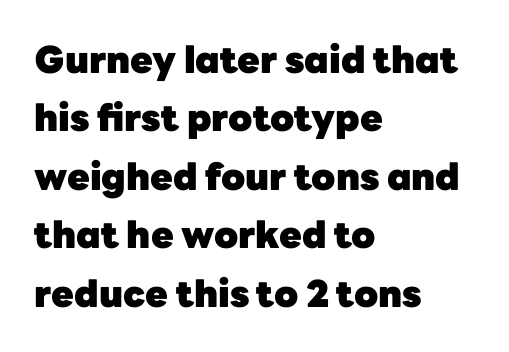
Regarding serifs, this sample does without them. The lettering holds an erect, upright posture throughout. The gap between lines stays unmarked. Horizontal bands of white between lines are of average thickness.
